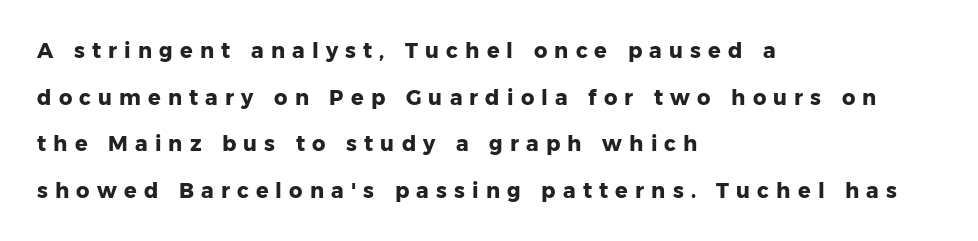
{"italic": "no", "bold": "yes", "underline": "no", "align": "left", "line_spacing": "loose", "line_spacing_ratio": 2.22, "letter_spacing": "wide", "letter_spacing_em": 0.34, "glyph_px": 21}
